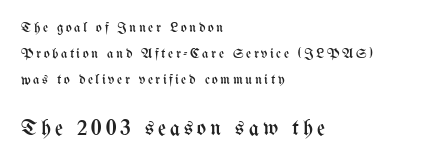
The image shows 22 px text type, upright; set left-aligned, line spacing 1.86x, not underlined; the second (bottom) block is 1.57x larger.
